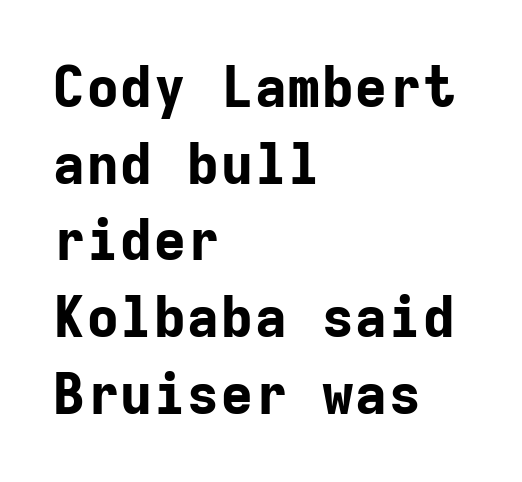
The image shows 56 px bold sans-serif type, upright, monospaced; set left-aligned, normal line spacing (1.37x), normal letter spacing, not underlined; low stroke contrast and a medium x-height.
